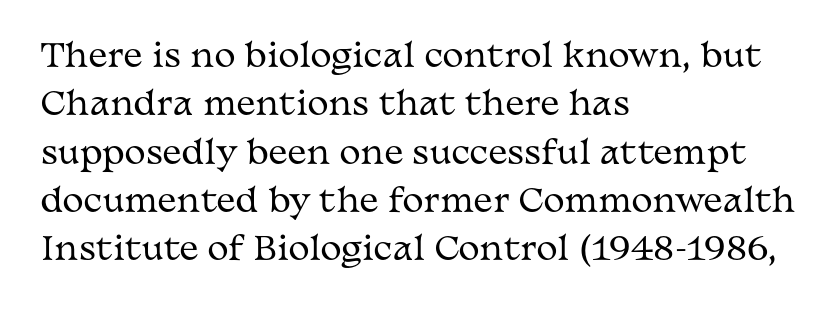
{"serif": "yes", "italic": "no", "bold": "no", "weight": "regular", "width": "wide", "stroke_contrast": "medium", "x_height": "medium", "monospaced": "no", "underline": "no", "align": "left", "line_spacing": "normal", "line_spacing_ratio": 1.51, "letter_spacing": "normal", "letter_spacing_em": 0.0, "glyph_px": 32}
